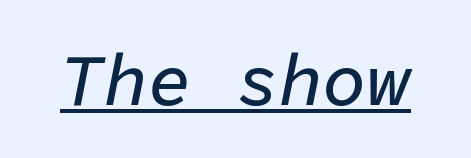
{"italic": "yes", "lean": "right", "slant_degrees": 11, "width": "normal", "stroke_contrast": "low", "x_height": "medium", "monospaced": "yes", "underline": "yes", "letter_spacing": "normal", "letter_spacing_em": 0.0, "glyph_px": 73}
